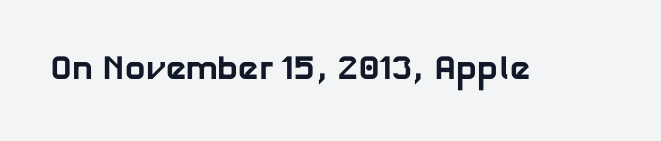
Q: Is the text bold? A: Yes.
Q: Is the typeface a serif or a sans-serif typeface? A: Sans-serif.
Q: Is the text underlined? A: No.
Q: Is the spacing between letters normal or unusually wide? A: Normal.
Q: Width (condensed, normal, or wide)? A: Normal.
Q: Stroke contrast? A: Low.
Q: x-height? A: Medium.
Q: Monospaced? A: No.
